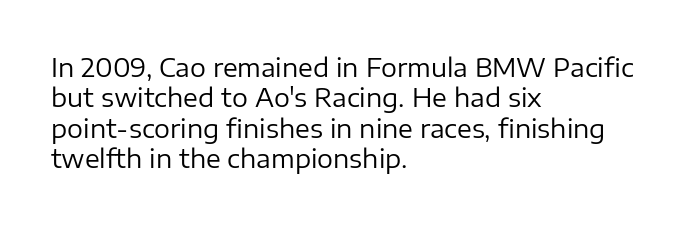
Nope, not italic — everything's standing straight. Only glyphs here, with clear space below each row. Leftover space on each line is placed entirely after the last word. The gaps between neighbouring characters are ordinary and unremarkable. A light-to-regular cut is what we see here.
